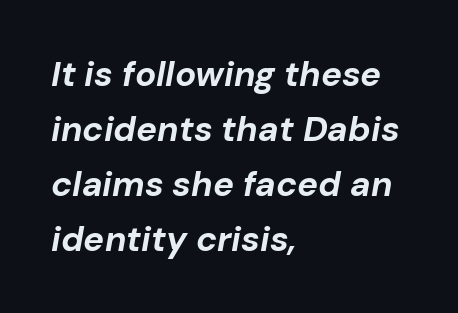
{"italic": "yes", "lean": "right", "slant_degrees": 10, "bold": "yes", "weight": "bold", "width": "normal", "stroke_contrast": "low", "x_height": "medium", "monospaced": "no", "underline": "no", "align": "left", "line_spacing": "normal", "line_spacing_ratio": 1.57, "letter_spacing": "normal", "letter_spacing_em": 0.0, "glyph_px": 35}
